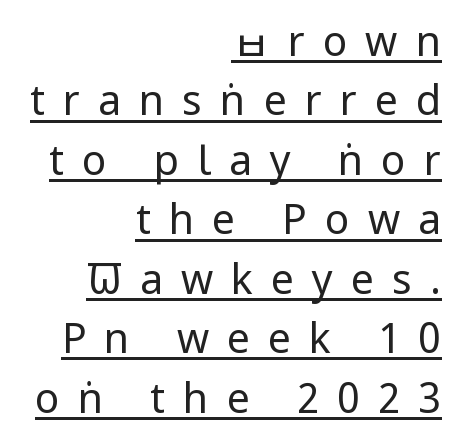
Q: Is the text bold? A: No.
Q: Is the text italic (slanted)? A: No, it is upright.
Q: Is the typeface a serif or a sans-serif typeface? A: Sans-serif.
Q: Is the text underlined? A: Yes.
Q: How is the paragraph aligned? A: Right-aligned.
Q: Is the spacing between letters normal or unusually wide? A: Unusually wide.
Q: Is the spacing between lines tight, normal or loose? A: Normal.
Q: Width (condensed, normal, or wide)? A: Condensed.
Q: Stroke contrast? A: Low.
Q: x-height? A: Large.
Q: Monospaced? A: No.
